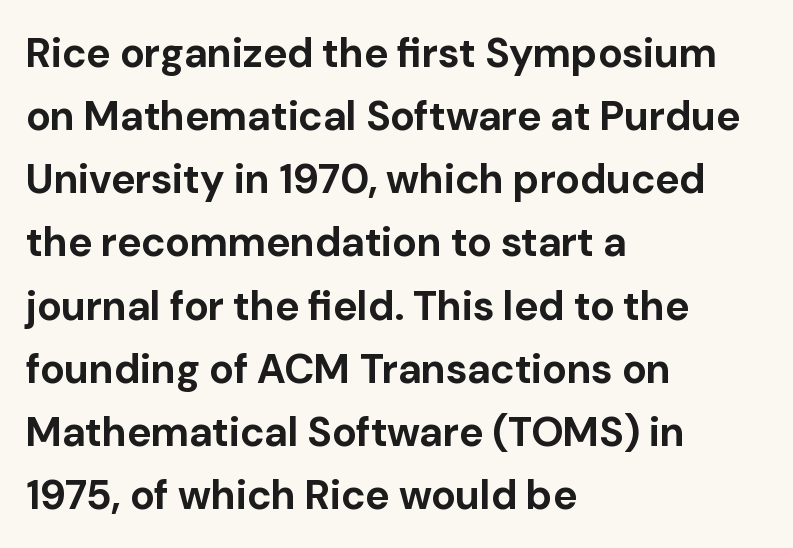
The zone under the glyphs is completely vacant. Baseline-to-baseline distance is the conventional proportion of letter height. The face used here is a sans, in the tradition of grotesques and geometrics. Compared with an ordinary text face, these strokes are far heavier — a full bold. The face used here is proportionally spaced, like ordinary book or web type.
